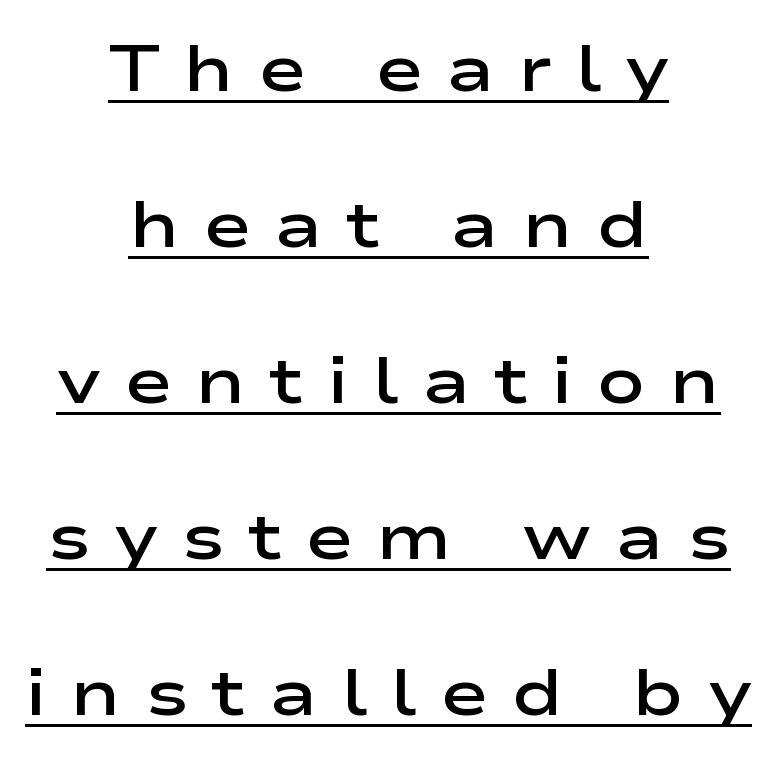
The image shows 65 px semibold, wide sans-serif type, upright; set centered, loose line spacing (2.4x), unusually wide letter spacing (+0.36 em), underlined; low stroke contrast and a medium x-height.
